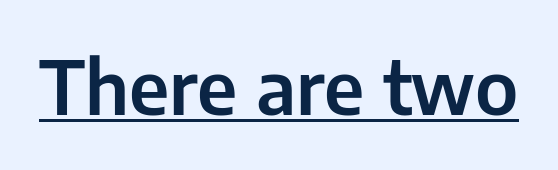
The image shows 74 px sans-serif type, upright; set normal letter spacing, underlined; low stroke contrast and a medium x-height.
